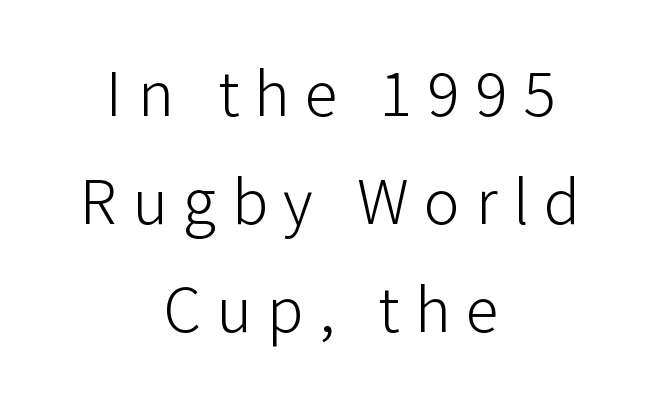
The image shows 67 px light sans-serif type, upright; set centered, normal line spacing (1.61x), unusually wide letter spacing (+0.23 em), not underlined; low stroke contrast and a medium x-height.
